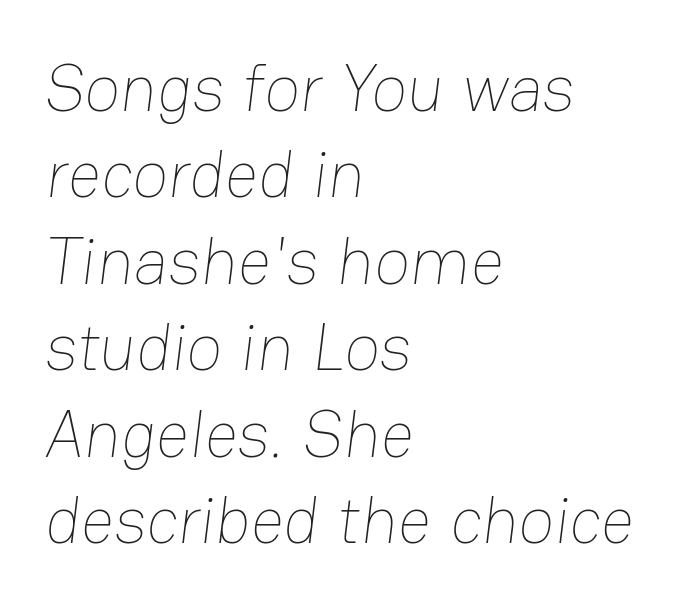
Every row of glyphs begins at an identical x-position on the left. Spacing verdict: proportional, widths tailored to each character. Rows of type keep a routine distance in the vertical direction. Glance below the letters and you will spot only blank space.
